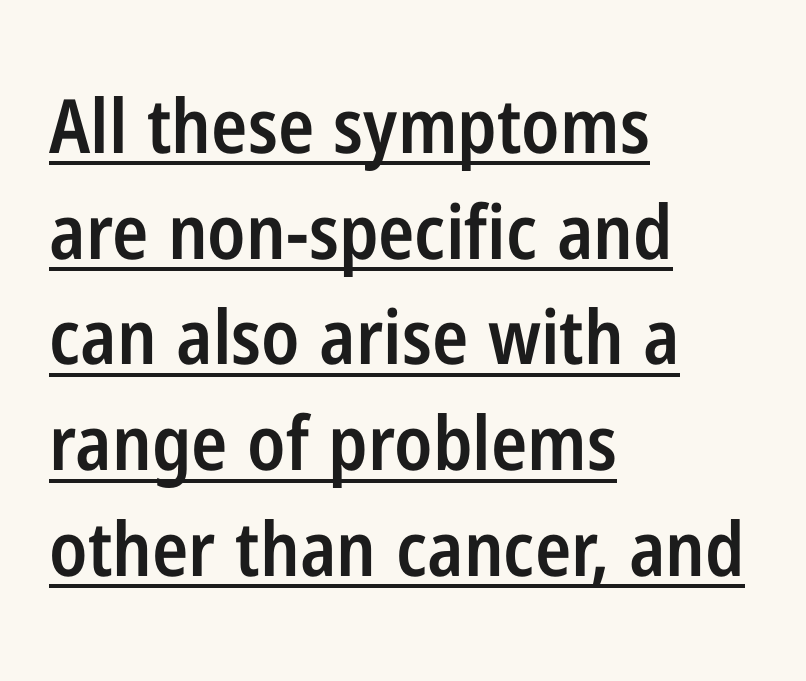
Q: Is the text bold? A: Semi-bold.
Q: Is the text italic (slanted)? A: No, it is upright.
Q: Is the typeface a serif or a sans-serif typeface? A: Sans-serif.
Q: Is the text underlined? A: Yes.
Q: How is the paragraph aligned? A: Left-aligned.
Q: Is the spacing between letters normal or unusually wide? A: Normal.
Q: Is the spacing between lines tight, normal or loose? A: Normal.
Q: Width (condensed, normal, or wide)? A: Condensed.
Q: Stroke contrast? A: Low.
Q: x-height? A: Medium.
Q: Monospaced? A: No.
